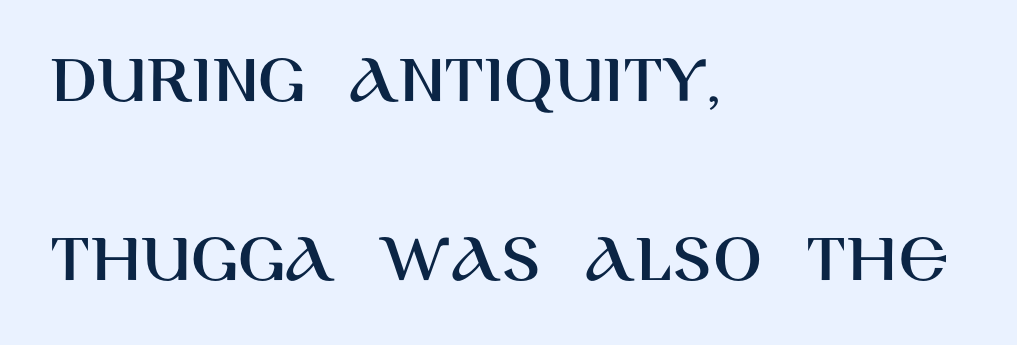
Words appear dense and cohesive because spacing is normal. Compared with typical paragraphs, the rows here are farther apart. Underline: absent. The rendering shows plain stroke endings on the letterforms — a sans-serif design. The text block is weighted toward the left margin, trailing off unevenly rightward.
